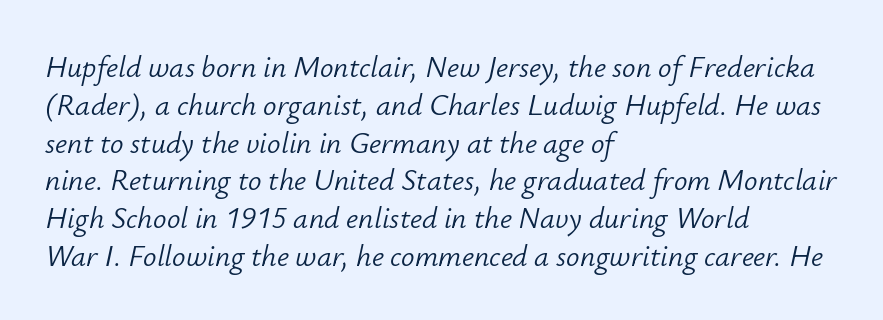
The image shows 30 px light type, italic (leaning right); set left-aligned, normal line spacing (1.26x), normal letter spacing, not underlined; low stroke contrast and a small x-height.
